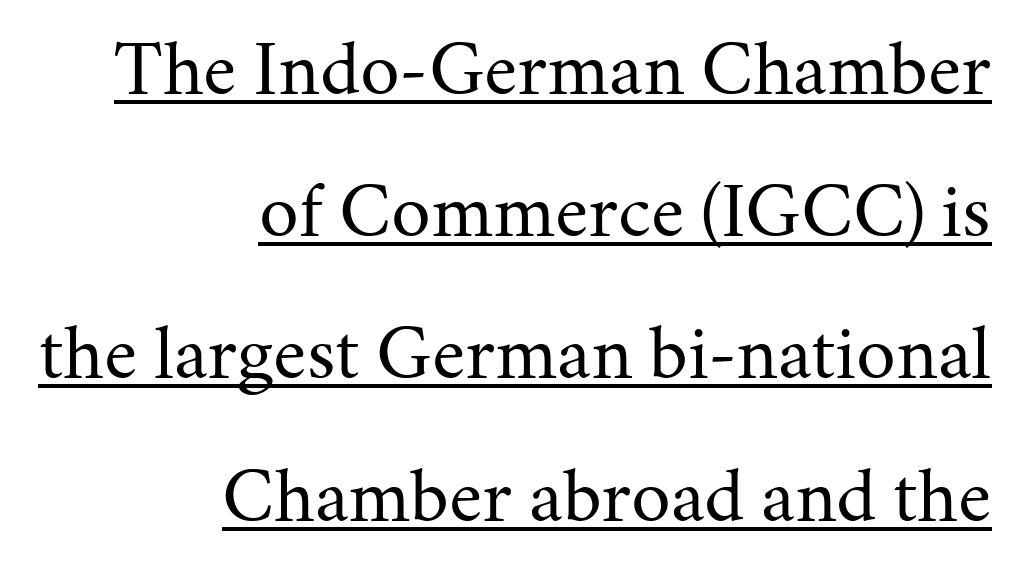
The image shows 79 px regular-weight serif type, upright; set right-aligned, line spacing 1.8x, normal letter spacing, underlined; medium stroke contrast and a medium x-height.
